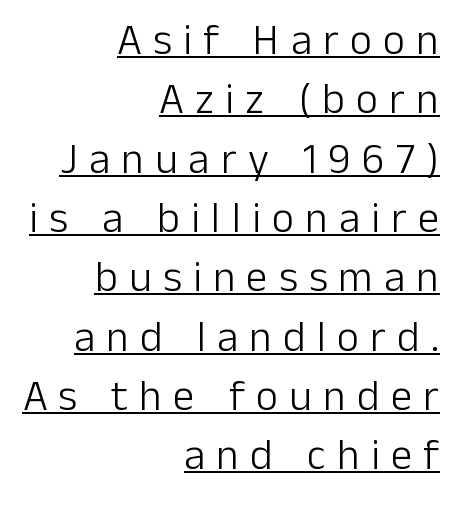
{"serif": "no", "italic": "no", "bold": "no", "weight": "light", "width": "normal", "stroke_contrast": "low", "x_height": "medium", "monospaced": "no", "underline": "yes", "align": "right", "line_spacing": "normal", "line_spacing_ratio": 1.38, "letter_spacing": "wide", "letter_spacing_em": 0.26, "glyph_px": 43}
